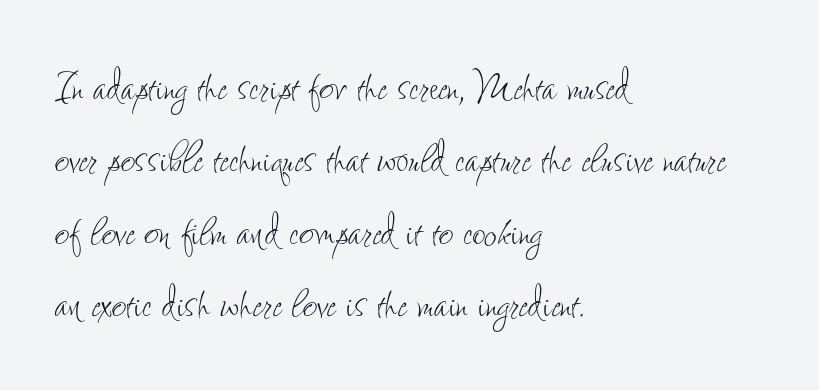
Q: Is the text bold? A: No.
Q: Is the text italic (slanted)? A: Yes.
Q: Is the text underlined? A: No.
Q: How is the paragraph aligned? A: Left-aligned.
Q: Is the spacing between letters normal or unusually wide? A: Normal.
Q: Is the spacing between lines tight, normal or loose? A: Normal.
Q: Width (condensed, normal, or wide)? A: Condensed.
Q: Stroke contrast? A: Low.
Q: x-height? A: Small.
Q: Monospaced? A: No.
